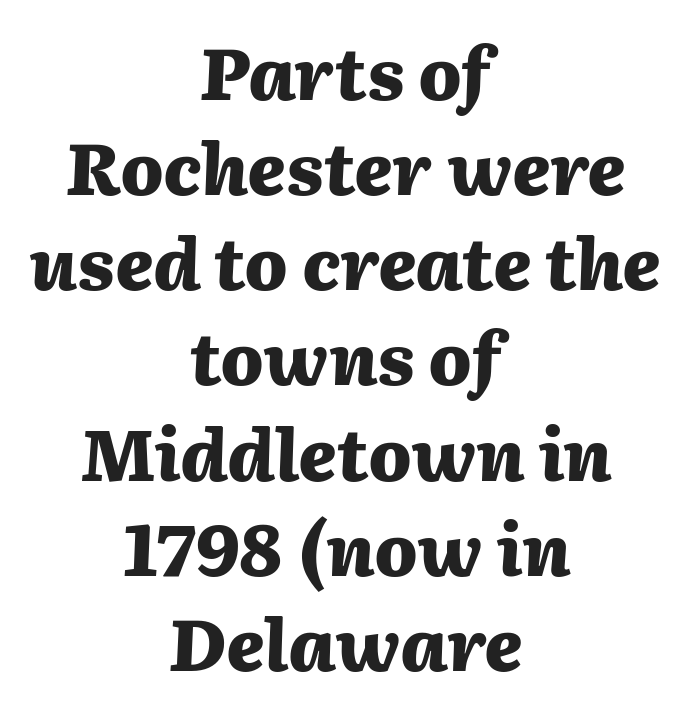
Q: Is the text bold? A: Yes.
Q: Is the text italic (slanted)? A: Yes, it leans right by about 2 degrees.
Q: Is the text underlined? A: No.
Q: How is the paragraph aligned? A: Centered.
Q: Is the spacing between letters normal or unusually wide? A: Normal.
Q: Is the spacing between lines tight, normal or loose? A: Normal.
Q: Width (condensed, normal, or wide)? A: Normal.
Q: Stroke contrast? A: Medium.
Q: x-height? A: Medium.
Q: Monospaced? A: No.
